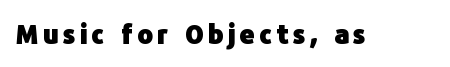
Q: Is the text bold? A: Yes.
Q: Is the text italic (slanted)? A: No, it is upright.
Q: Is the text underlined? A: No.
